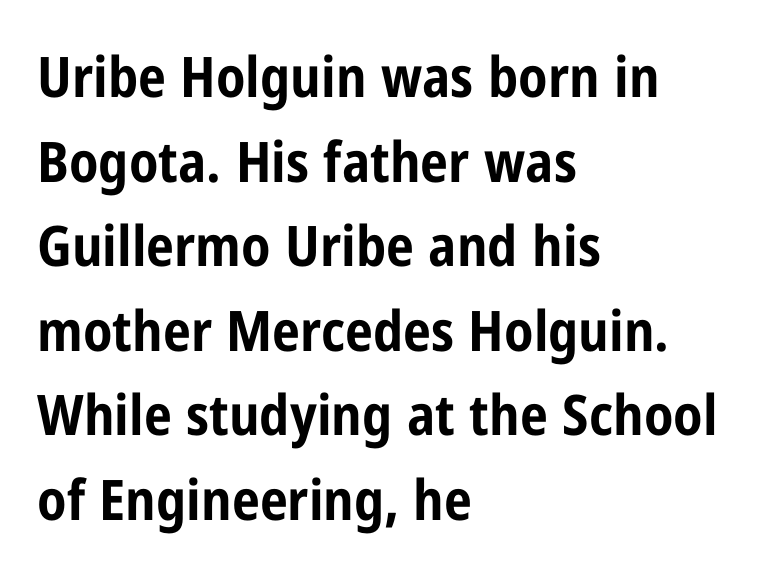
You'd pick this weight for a headline — it's a proper bold. It's the straight-up-and-down kind of type. Varying glyph widths throughout — classic text-font behaviour. The paragraph shown leans on its left margin.
